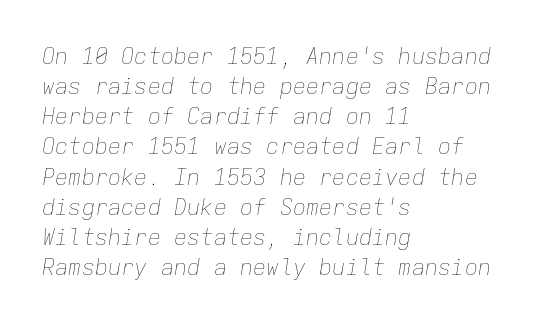
A light-to-regular cut is what we see here. One glance says typical: line gaps are just what's usual. The lettering tilts uniformly, giving the passage an italic look. Check under the words: just untouched page. The setting favours the left margin, as ordinary paragraphs usually do. How are the letters spaced? Ordinarily, with no added tracking.
